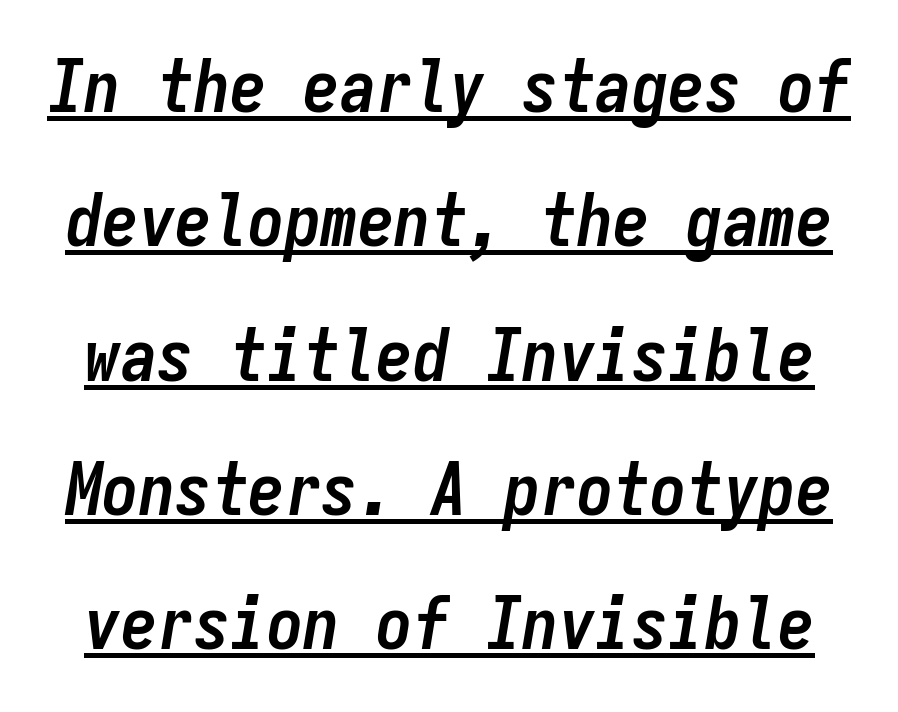
The image shows 73 px semibold, condensed type, italic (leaning right), monospaced; set line spacing 1.84x, normal letter spacing, underlined; low stroke contrast and a medium x-height.
